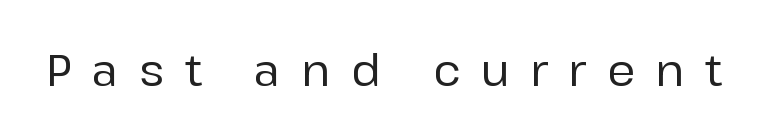
Characters remain perfectly vertical along every line. Descender tails drop into unmarked territory. This sample uses expanded letter spacing, leaving extra air between glyphs. Looks like regular typesetting: each glyph gets only the width it needs. Typographically, this falls in the sans-serif category.
